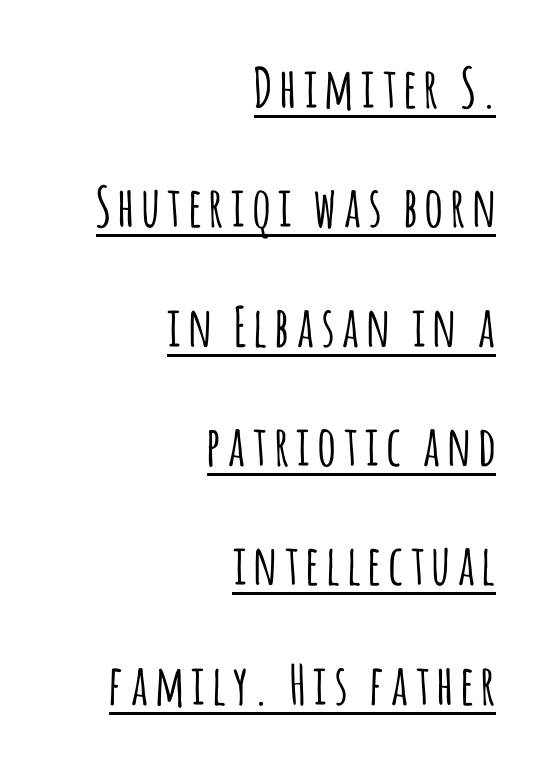
The image shows 55 px condensed sans-serif type, upright; set right-aligned, loose line spacing (2.17x), underlined; low stroke contrast and a large x-height.
